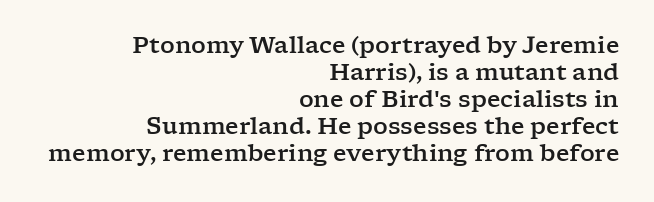
Q: Is the text italic (slanted)? A: No, it is upright.
Q: Is the text underlined? A: No.
Q: How is the paragraph aligned? A: Right-aligned.
Q: Is the spacing between letters normal or unusually wide? A: Normal.
